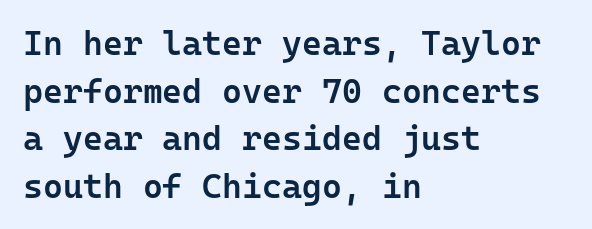
{"serif": "no", "italic": "no", "bold": "semi", "weight": "semibold", "width": "normal", "stroke_contrast": "low", "x_height": "medium", "monospaced": "yes", "underline": "no", "align": "left", "line_spacing": "normal", "line_spacing_ratio": 1.4, "letter_spacing": "normal", "letter_spacing_em": 0.0, "glyph_px": 34}
